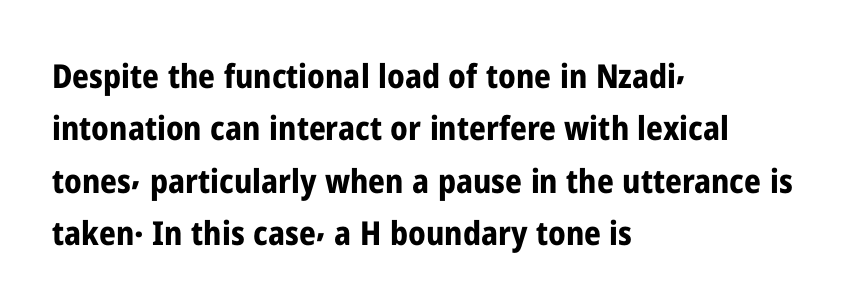
The image shows 33 px bold, condensed sans-serif type, upright; set left-aligned, normal line spacing (1.59x), normal letter spacing, not underlined; low stroke contrast and a medium x-height.
